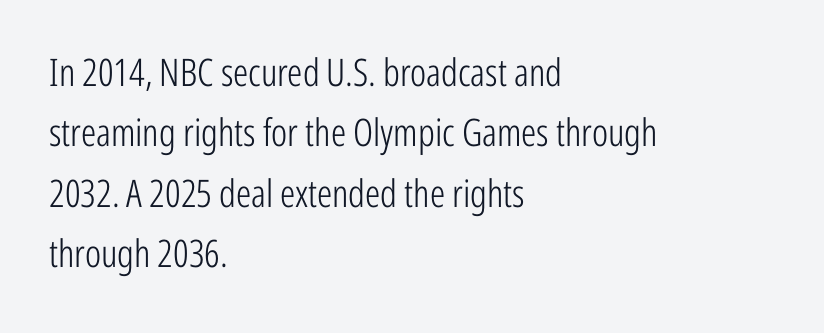
Regular leading. Looks like regular typesetting: each glyph gets only the width it needs. The axis of the letterforms is exactly vertical. Words float on clear page, feet unadorned. Unbolded letterforms with no extra heft. In terms of letterspacing, this is plain default setting.
